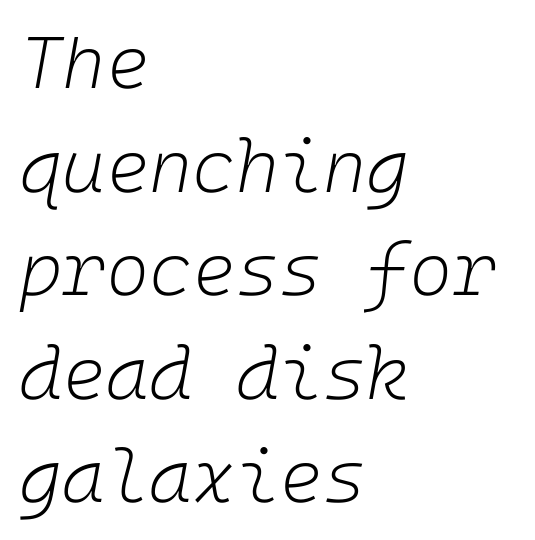
{"italic": "yes", "lean": "right", "slant_degrees": 10, "bold": "no", "weight": "light", "width": "normal", "stroke_contrast": "low", "x_height": "medium", "underline": "no", "align": "left", "line_spacing": "normal", "line_spacing_ratio": 1.4, "letter_spacing": "normal", "letter_spacing_em": 0.0, "glyph_px": 74}
